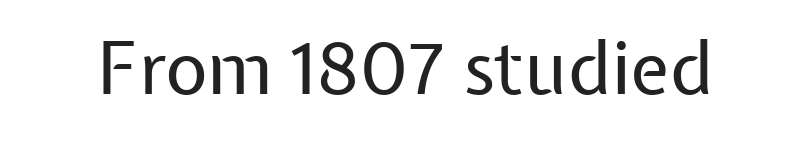
Notice how the stems are strictly vertical — no italics here. There is no visible air inserted between adjacent glyphs. Look at the bottom of the vertical strokes: they stop flat, with no serifs. The font is comparable to plain body text, perhaps lighter. Anything drawn beneath the words? Only blank space.
